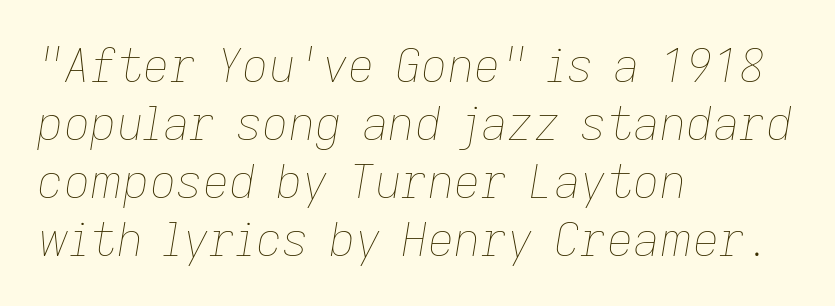
{"italic": "yes", "lean": "right", "slant_degrees": 9, "bold": "no", "weight": "thin", "width": "normal", "stroke_contrast": "low", "x_height": "medium", "monospaced": "no", "underline": "no", "align": "left", "line_spacing": "normal", "line_spacing_ratio": 1.26, "letter_spacing": "normal", "letter_spacing_em": 0.0, "glyph_px": 46}
